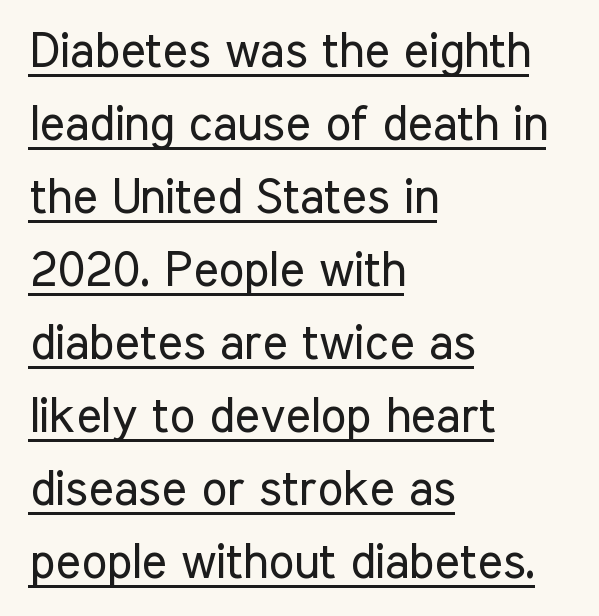
Bold? No — there's no thickening of the strokes. The rendering shows plain stroke endings on the letterforms — a sans-serif design. This is the regular roman posture of the typeface. Evenly set lines give the paragraph a standard silhouette. Left-aligned paragraph, ragged on the right.
